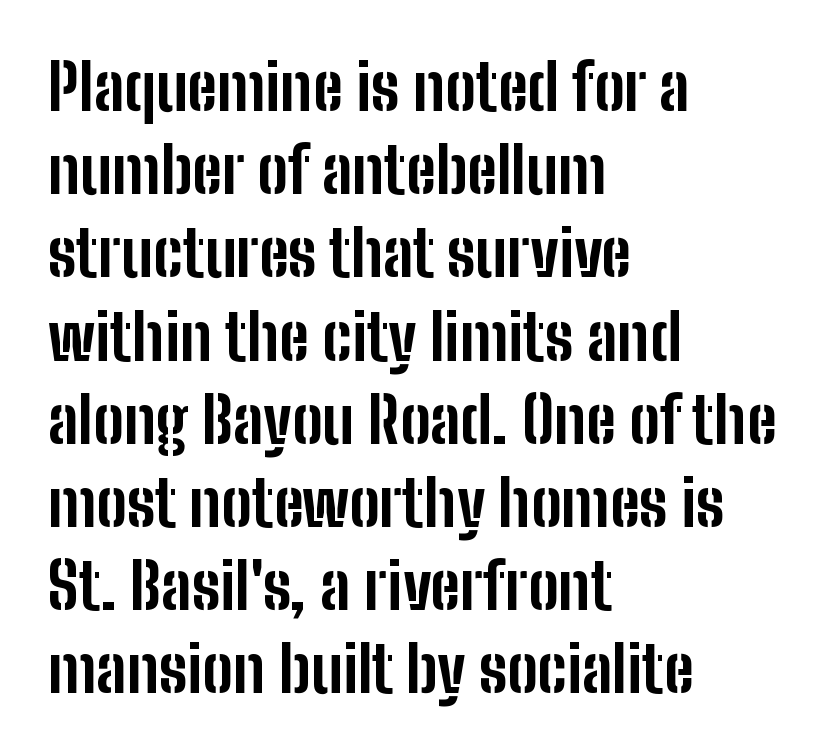
The image shows 64 px bold, condensed sans-serif type, upright; set left-aligned, normal line spacing (1.3x), normal letter spacing, not underlined; low stroke contrast and a medium x-height.
